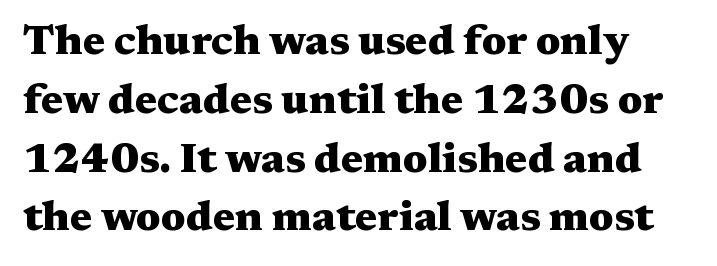
The image shows 42 px heavy, wide serif type, upright; set normal line spacing (1.4x), normal letter spacing, not underlined; medium stroke contrast and a medium x-height.
